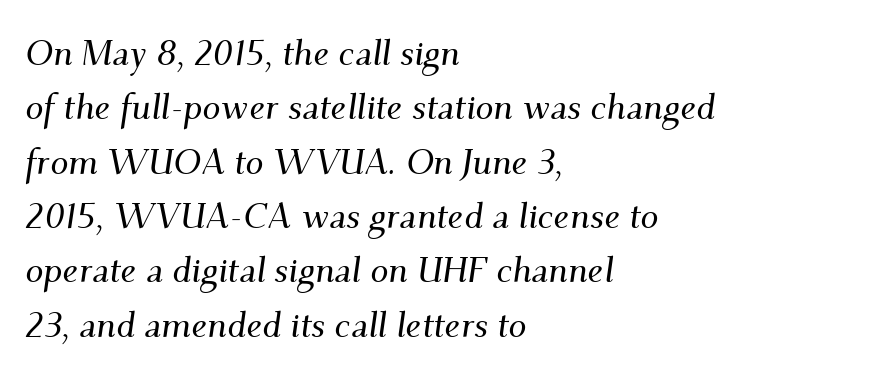
Q: Is the text italic (slanted)? A: Yes, it leans right by about 9 degrees.
Q: Is the typeface a serif or a sans-serif typeface? A: Serif.
Q: Is the text underlined? A: No.
Q: How is the paragraph aligned? A: Left-aligned.
Q: Is the spacing between letters normal or unusually wide? A: Normal.
Q: Is the spacing between lines tight, normal or loose? A: Normal.
Q: Width (condensed, normal, or wide)? A: Normal.
Q: Stroke contrast? A: Medium.
Q: x-height? A: Small.
Q: Monospaced? A: No.
